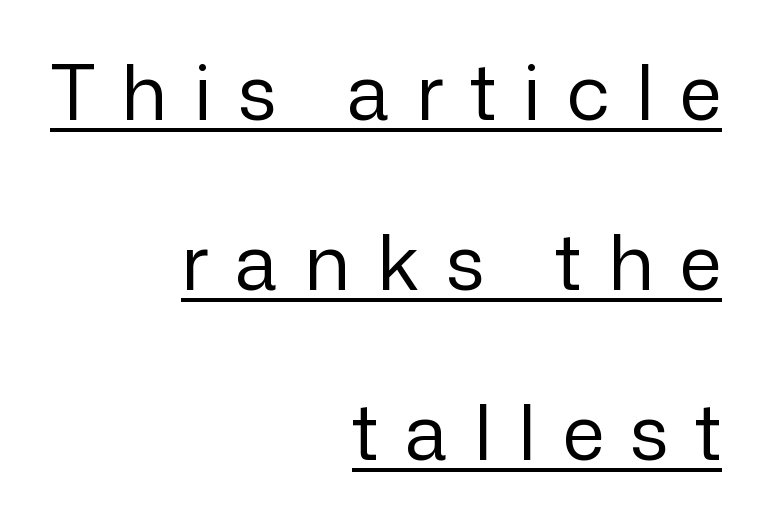
{"serif": "no", "italic": "no", "bold": "no", "weight": "regular", "width": "normal", "stroke_contrast": "low", "x_height": "medium", "monospaced": "no", "underline": "yes", "align": "right", "line_spacing": "loose", "line_spacing_ratio": 2.24, "letter_spacing": "wide", "letter_spacing_em": 0.35, "glyph_px": 76}
